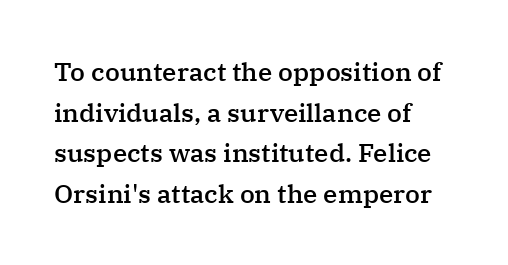
{"italic": "no", "bold": "semi", "underline": "no", "align": "left", "line_spacing": "normal", "line_spacing_ratio": 1.56, "letter_spacing": "normal", "letter_spacing_em": 0.0, "glyph_px": 26}
